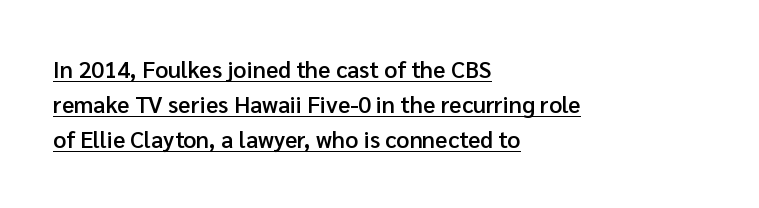
The image shows 23 px text type, upright; set left-aligned, normal line spacing (1.53x), normal letter spacing, underlined.
